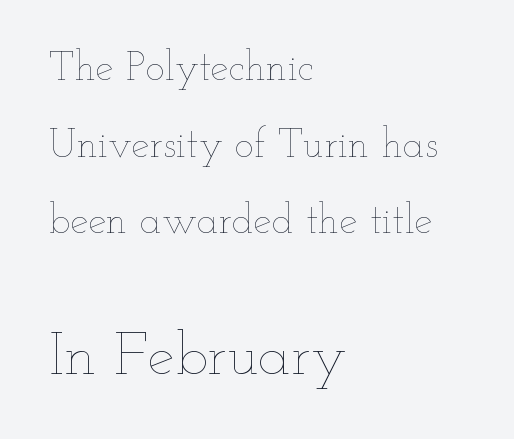
The image shows 61 px thin, wide type, upright; set left-aligned, line spacing 1.87x, normal letter spacing, not underlined; the second (bottom) block is 1.49x larger; low stroke contrast and a small x-height.
